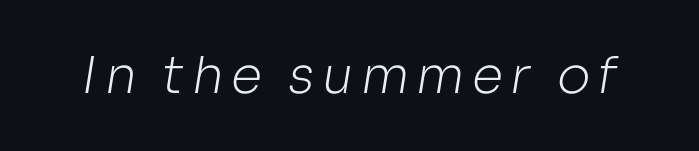
The image shows 51 px light sans-serif type; set not underlined; low stroke contrast and a medium x-height.
